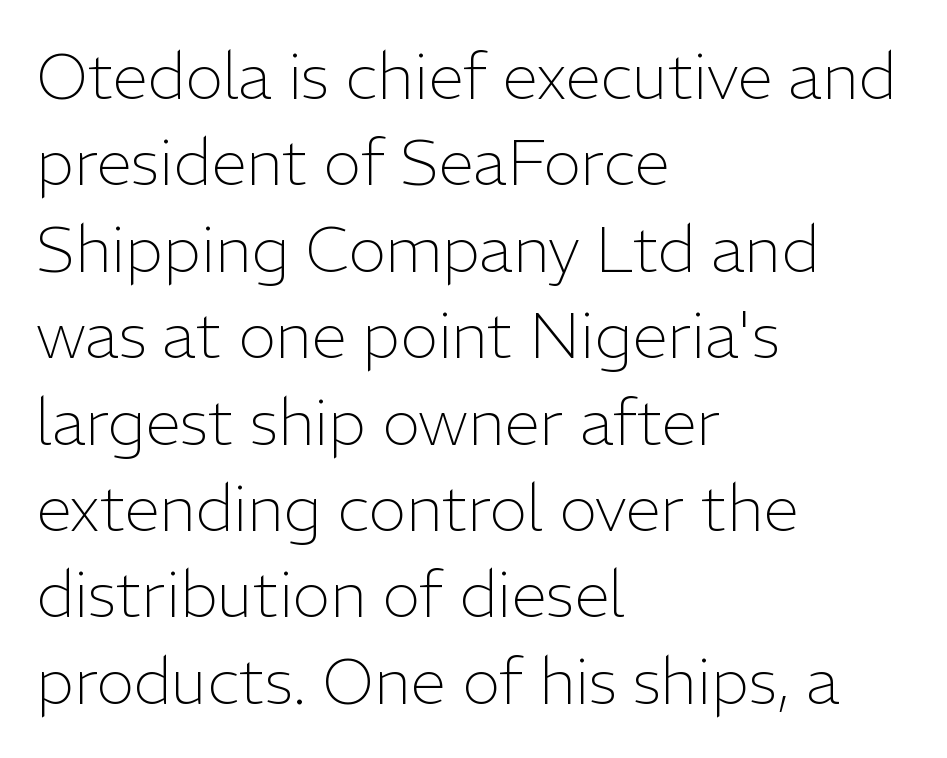
A normal amount of white space separates one row of letters from the next. Each letter keeps its own natural width here, so spacing adapts to shape. In terms of posture, this sample is upright. Note: no serifs on the glyphs. Compared with a centered layout, this one pins lines to the left instead.
